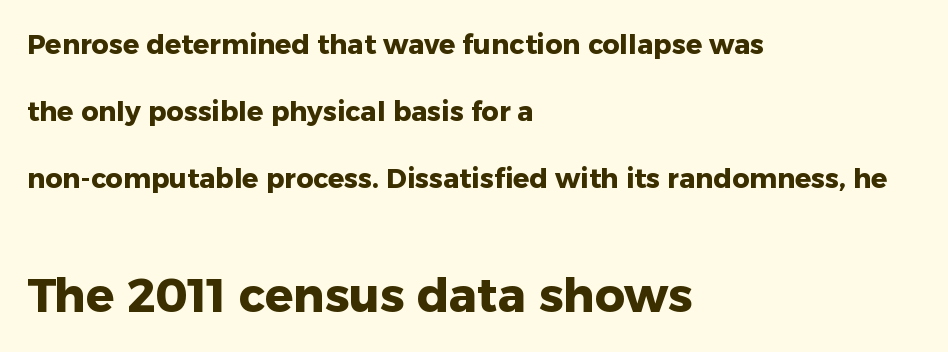
The image shows 47 px heavy sans-serif type, upright; set left-aligned, loose line spacing (2.49x), normal letter spacing, not underlined; the second (bottom) block is 1.74x larger; low stroke contrast and a medium x-height.
